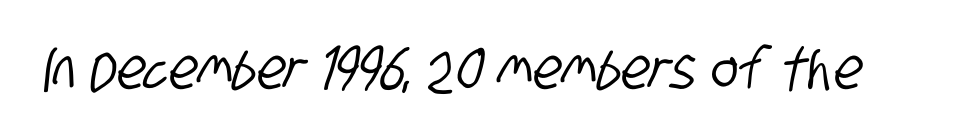
The image shows 57 px condensed sans-serif type; set normal letter spacing, not underlined; low stroke contrast and a large x-height.
